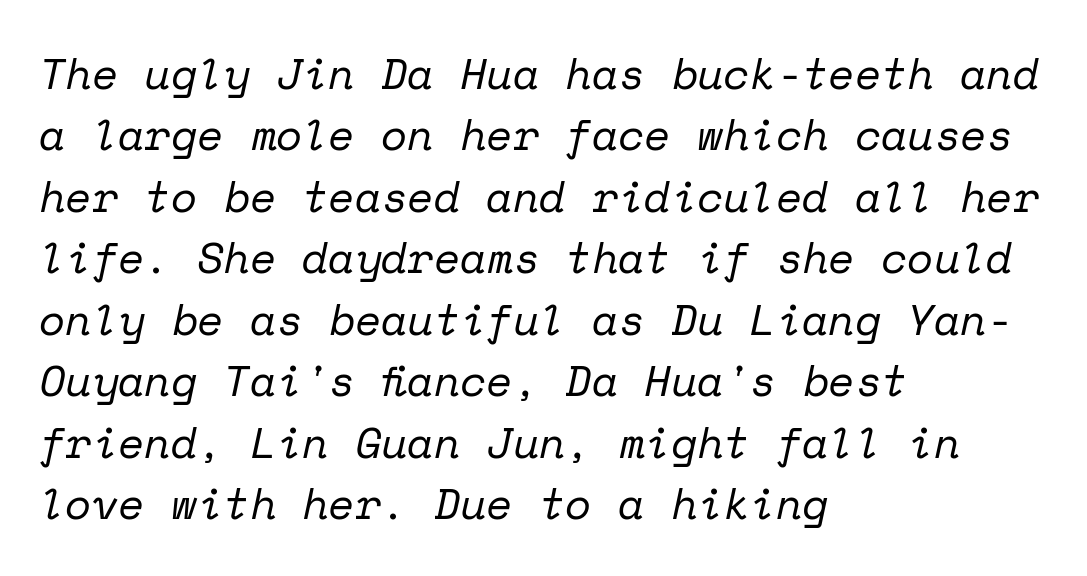
{"serif": "yes", "italic": "yes", "lean": "right", "slant_degrees": 12, "bold": "no", "weight": "regular", "width": "normal", "stroke_contrast": "low", "x_height": "medium", "monospaced": "yes", "underline": "no", "align": "left", "line_spacing": "normal", "line_spacing_ratio": 1.43, "letter_spacing": "normal", "letter_spacing_em": 0.0, "glyph_px": 43}
